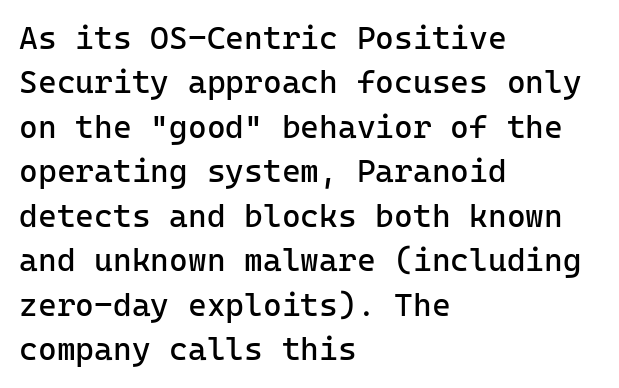
{"serif": "no", "italic": "no", "bold": "no", "weight": "regular", "width": "normal", "stroke_contrast": "low", "x_height": "medium", "monospaced": "yes", "underline": "no", "align": "left", "line_spacing": "normal", "line_spacing_ratio": 1.39, "letter_spacing": "normal", "letter_spacing_em": 0.0, "glyph_px": 32}
